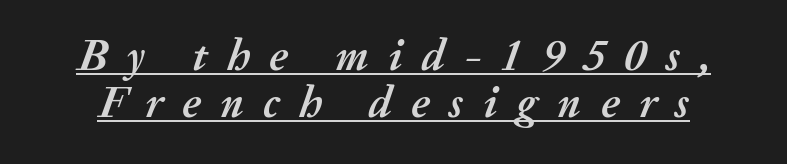
{"italic": "yes", "lean": "right", "slant_degrees": 20, "bold": "yes", "weight": "semibold", "width": "normal", "stroke_contrast": "medium", "x_height": "medium", "monospaced": "no", "underline": "yes", "line_spacing": "tight", "line_spacing_ratio": 1.06, "letter_spacing": "wide", "letter_spacing_em": 0.44, "glyph_px": 44}
